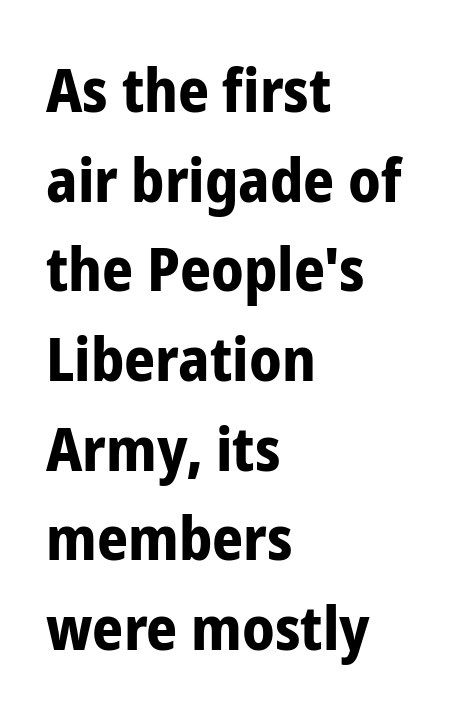
Is this a fixed-width face? No — the glyphs have proportional, varying widths. Regarding serifs, this sample does without them. The letterforms sit shoulder to shoulder at normal distance. Casual observation: everything's shoved over to the left. This block has exactly the height ordinary leading produces.
